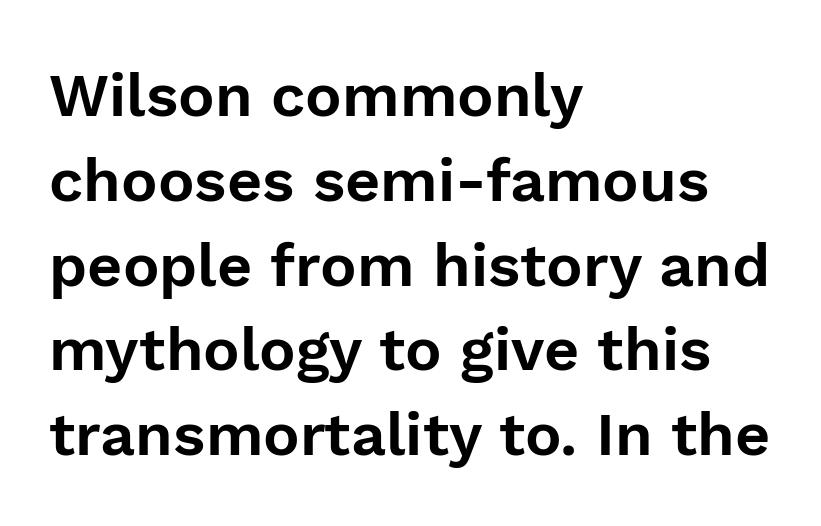
The image shows 61 px sans-serif type, upright; set left-aligned, normal line spacing (1.39x), normal letter spacing, not underlined; low stroke contrast and a medium x-height.
